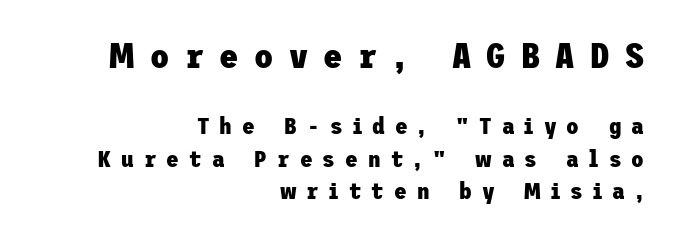
Q: Is the text bold? A: Yes.
Q: Is the text italic (slanted)? A: No, it is upright.
Q: Is the typeface a serif or a sans-serif typeface? A: Sans-serif.
Q: Is the text underlined? A: No.
Q: How is the paragraph aligned? A: Right-aligned.
Q: Is the spacing between letters normal or unusually wide? A: Unusually wide.
Q: Is the spacing between lines tight, normal or loose? A: Normal.
Q: Which block of text is set in a larger size, the first (top) or the second (bottom)? A: The first (top) one.
Q: Width (condensed, normal, or wide)? A: Normal.
Q: Stroke contrast? A: Low.
Q: x-height? A: Medium.
